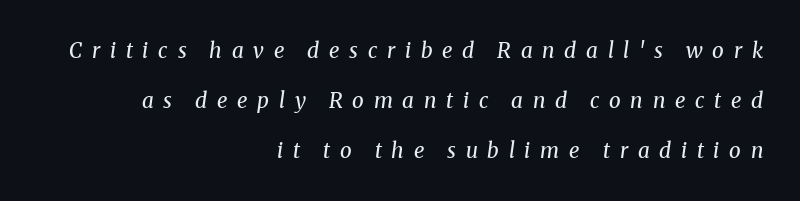
The image shows 21 px text type, italic (leaning right); set right-aligned, loose line spacing (2.38x), unusually wide letter spacing (+0.46 em), not underlined.
